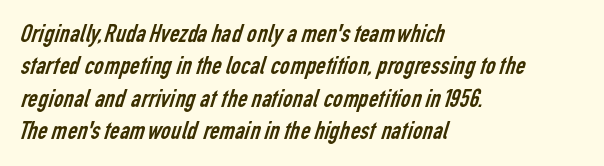
{"bold": "no", "underline": "no", "align": "left", "line_spacing_ratio": 1.2, "letter_spacing": "normal", "letter_spacing_em": 0.0, "glyph_px": 27}
